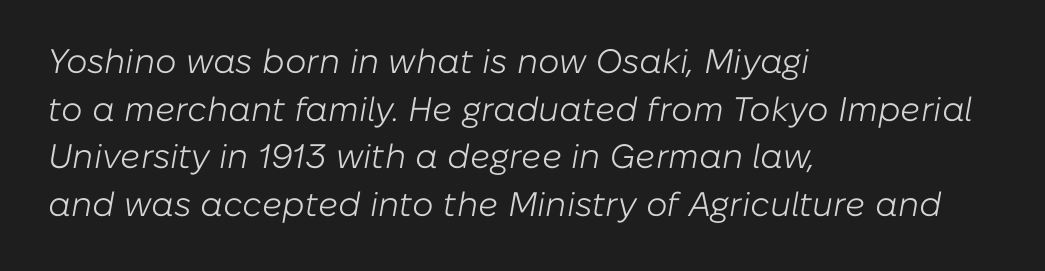
The horizontal fit of the characters is conventional and even. Ink coverage per letter is moderate at most. The face used here is proportionally spaced, like ordinary book or web type. Words float on clear page, feet unadorned.
